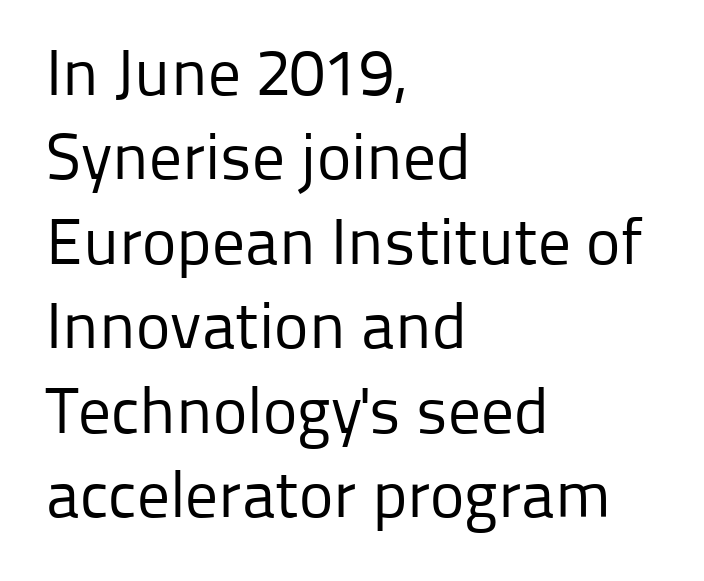
{"serif": "no", "italic": "no", "bold": "no", "weight": "regular", "width": "normal", "stroke_contrast": "low", "x_height": "medium", "monospaced": "no", "underline": "no", "align": "left", "line_spacing": "normal", "line_spacing_ratio": 1.3, "letter_spacing": "normal", "letter_spacing_em": 0.0, "glyph_px": 65}
